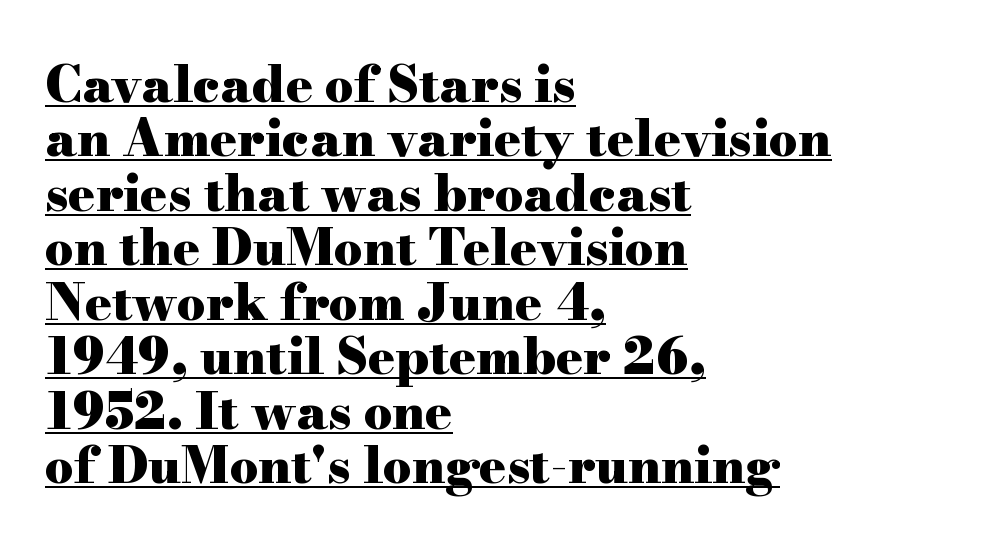
The image shows 50 px heavy, wide serif type, upright; set left-aligned, tight line spacing (1.09x), normal letter spacing, underlined; high stroke contrast and a small x-height.
